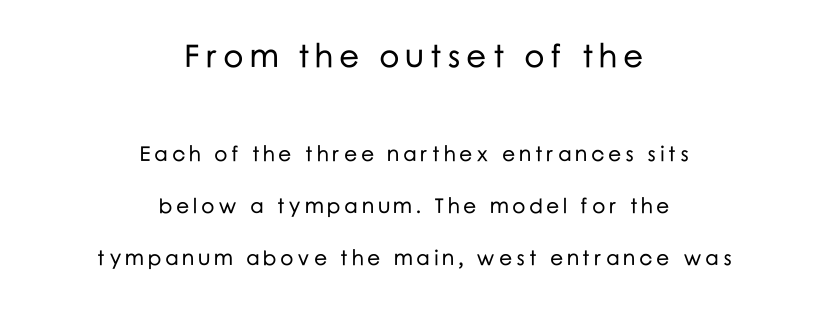
{"serif": "no", "italic": "no", "width": "normal", "stroke_contrast": "low", "x_height": "medium", "monospaced": "no", "underline": "no", "align": "center", "line_spacing": "loose", "line_spacing_ratio": 2.46, "larger_block": "first", "size_ratio": 1.52, "glyph_px": 32}
